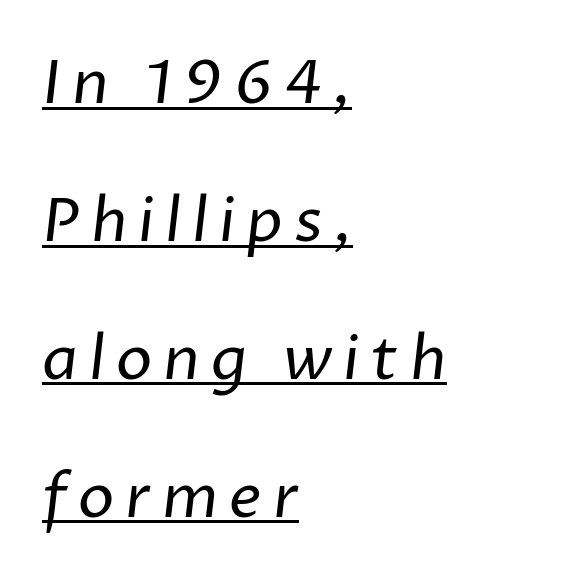
The image shows 61 px regular-weight sans-serif type; set left-aligned, loose line spacing (2.26x), underlined; low stroke contrast and a medium x-height.
